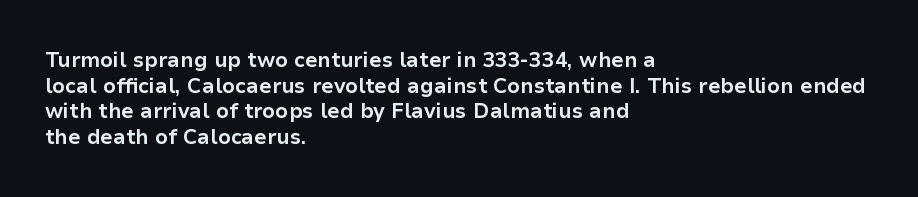
{"italic": "no", "bold": "yes", "underline": "no", "align": "left", "line_spacing_ratio": 1.22, "letter_spacing": "normal", "letter_spacing_em": 0.0, "glyph_px": 21}
